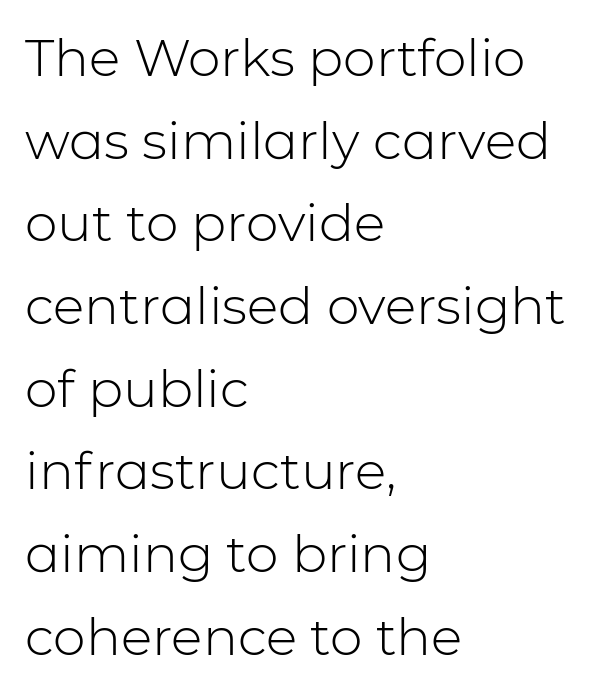
Leftover space on each line is placed entirely after the last word. This is roman type, the default non-slanted kind. The designer went with a sans here, leaving each stem footless. Whoever set this chose a conventional vertical rhythm.
